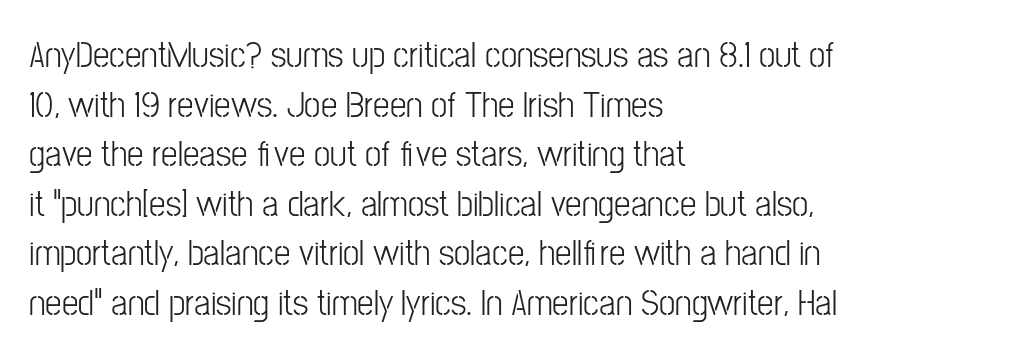
In terms of letterspacing, this is plain default setting. Type without underlining. Think of a printed novel: that variable character pitch is what you see here. Unlike italic type, these characters show no tilt at all. Successive baselines arrive at the customary interval.
